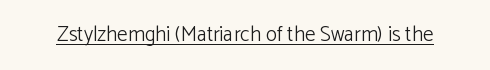
Q: Is the text bold? A: No.
Q: Is the text italic (slanted)? A: No, it is upright.
Q: Is the text underlined? A: Yes.
Q: Is the spacing between letters normal or unusually wide? A: Normal.
